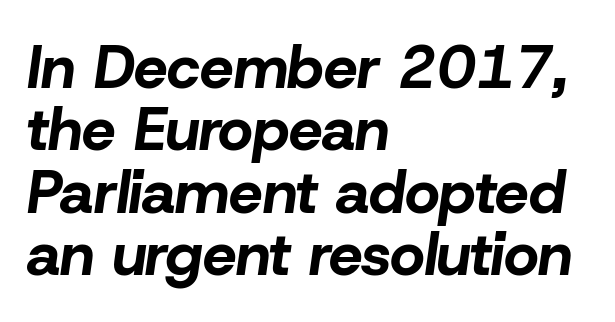
Q: Is the text bold? A: Yes.
Q: Is the text italic (slanted)? A: Yes, it leans right by about 8 degrees.
Q: Is the text underlined? A: No.
Q: How is the paragraph aligned? A: Left-aligned.
Q: Is the spacing between letters normal or unusually wide? A: Normal.
Q: Is the spacing between lines tight, normal or loose? A: Tight.
Q: Width (condensed, normal, or wide)? A: Normal.
Q: Stroke contrast? A: Low.
Q: x-height? A: Medium.
Q: Monospaced? A: No.
